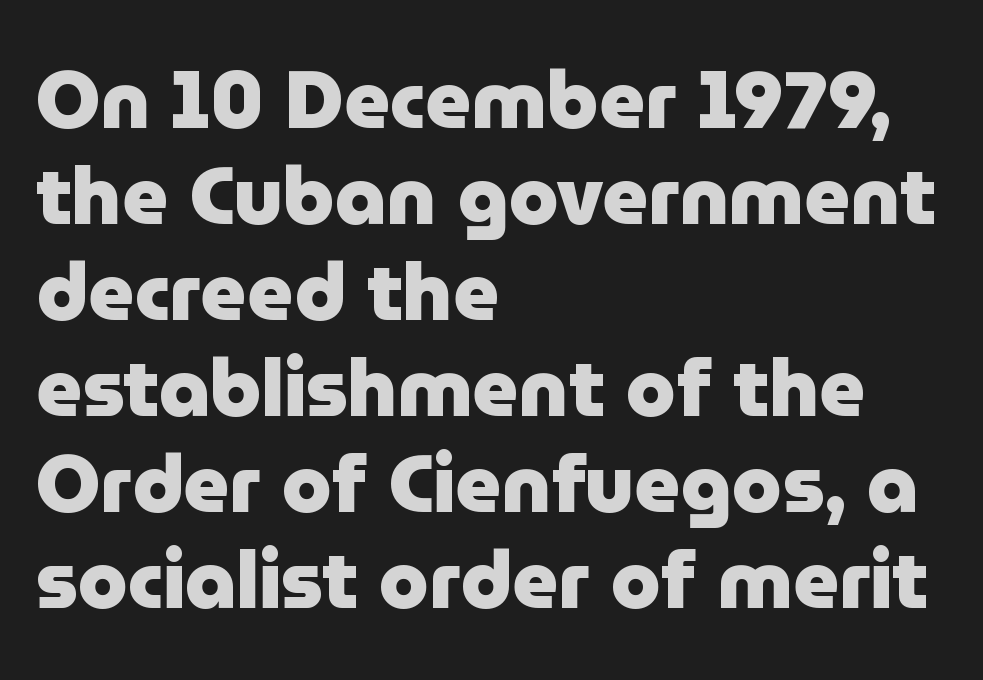
The image shows 80 px heavy sans-serif type, upright; set left-aligned, line spacing 1.2x, normal letter spacing, not underlined; low stroke contrast and a medium x-height.
